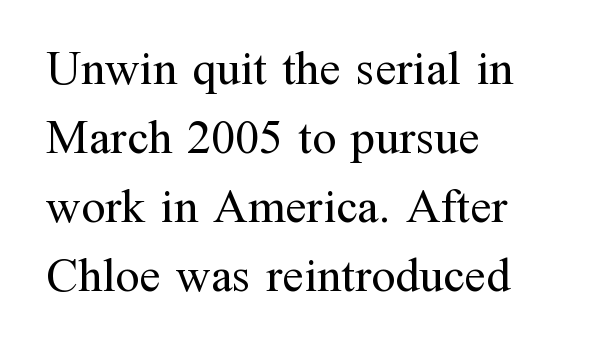
{"serif": "yes", "italic": "no", "bold": "no", "weight": "regular", "width": "normal", "stroke_contrast": "medium", "x_height": "medium", "monospaced": "no", "underline": "no", "align": "left", "line_spacing": "normal", "line_spacing_ratio": 1.44, "letter_spacing": "normal", "letter_spacing_em": 0.0, "glyph_px": 48}
